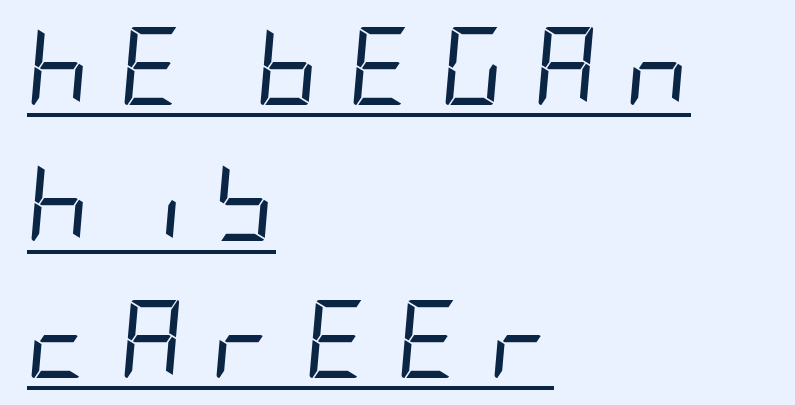
The image shows 78 px regular-weight, condensed type, italic (leaning right); set left-aligned, line spacing 1.75x, unusually wide letter spacing (+0.37 em), underlined; low stroke contrast and a large x-height.
